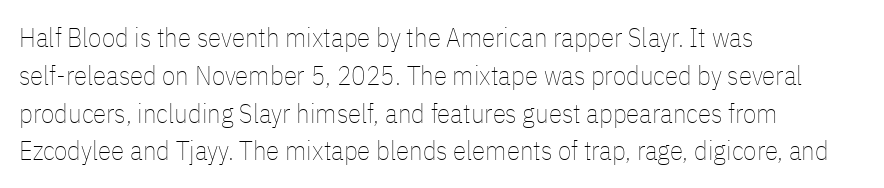
The image shows 27 px text type, upright; set left-aligned, normal line spacing (1.4x), normal letter spacing, not underlined.
